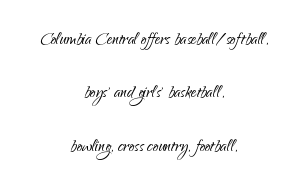
{"bold": "no", "underline": "no", "align": "center", "line_spacing": "loose", "line_spacing_ratio": 2.43, "letter_spacing": "normal", "letter_spacing_em": 0.0, "glyph_px": 22}
